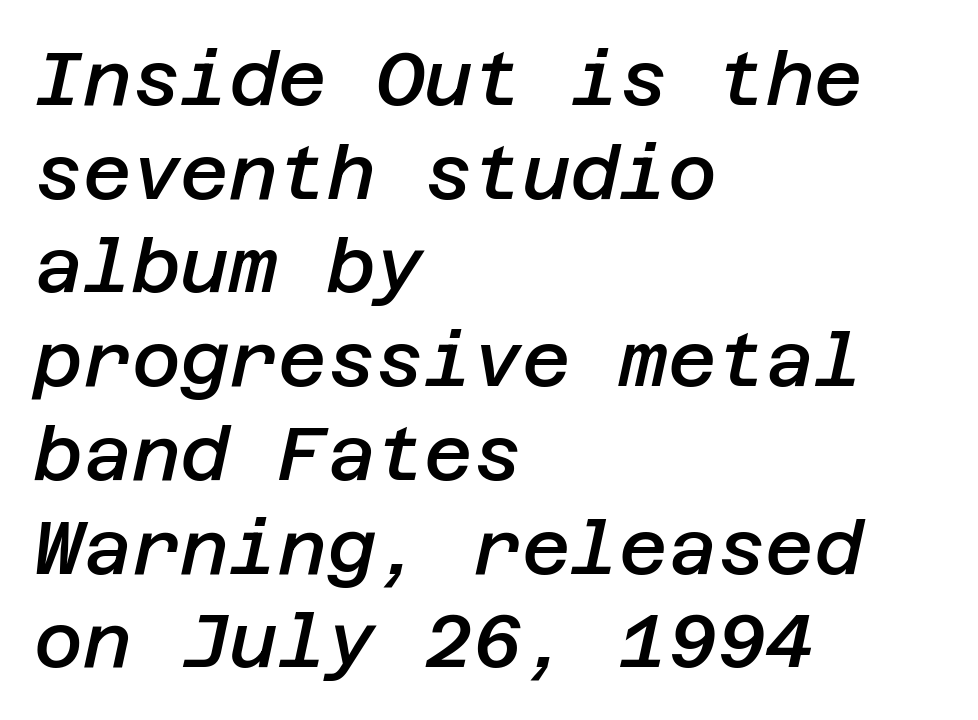
The image shows 75 px semibold type, italic (leaning right); set left-aligned, normal line spacing (1.25x), normal letter spacing, not underlined; low stroke contrast and a large x-height.
